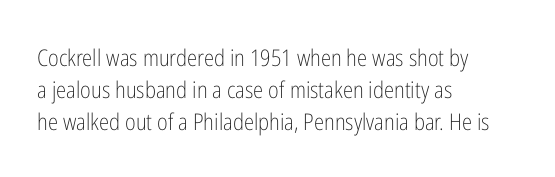
{"italic": "no", "bold": "no", "underline": "no", "align": "left", "line_spacing": "normal", "line_spacing_ratio": 1.4, "letter_spacing": "normal", "letter_spacing_em": 0.0, "glyph_px": 23}
